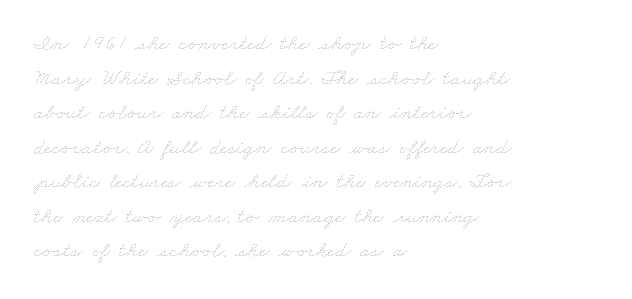
Stroke mass is kept to a normal reading level or below. Whoever set this chose a conventional vertical rhythm. A bare baseline throughout the passage. Short and long lines alike share a common starting point at left.
